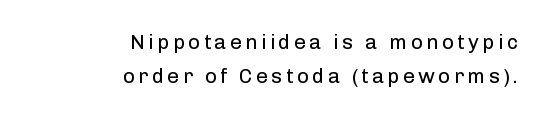
Summary of vertical rhythm: regular, with standard interline spacing. Nope, not italic — everything's standing straight. Summary of weight: not heavy and not bold. Words float on clear page, feet unadorned.
